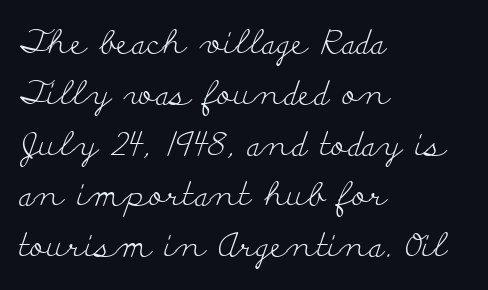
The passage is arranged the way most books set body copy — flush left. The text was rendered using a seriffed face with decorative stroke endings. The words here are not underlined. One glance says typical: line gaps are just what's usual.
